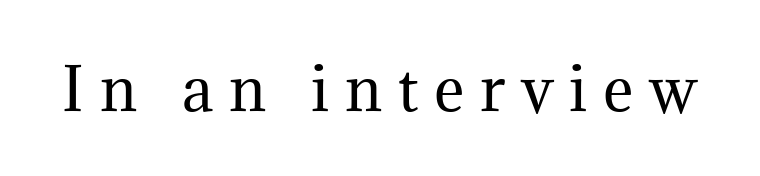
The image shows 58 px regular-weight serif type, upright; set unusually wide letter spacing (+0.27 em), not underlined; medium stroke contrast and a medium x-height.
